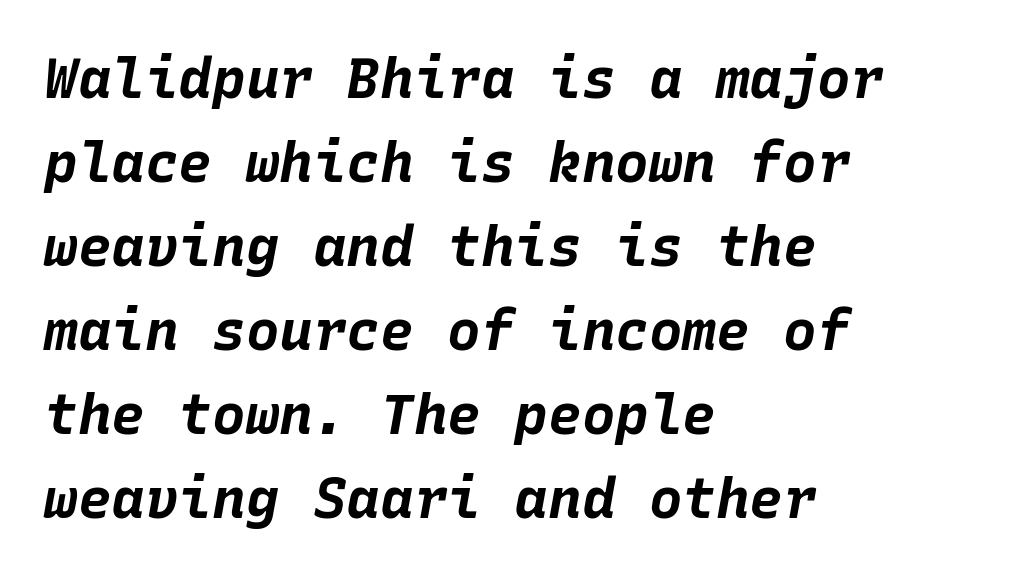
Q: Is the text bold? A: Yes.
Q: Is the text italic (slanted)? A: Yes, it leans right by about 10 degrees.
Q: Is the text underlined? A: No.
Q: How is the paragraph aligned? A: Left-aligned.
Q: Is the spacing between letters normal or unusually wide? A: Normal.
Q: Is the spacing between lines tight, normal or loose? A: Normal.
Q: Width (condensed, normal, or wide)? A: Normal.
Q: Stroke contrast? A: Low.
Q: x-height? A: Large.
Q: Monospaced? A: Yes.
